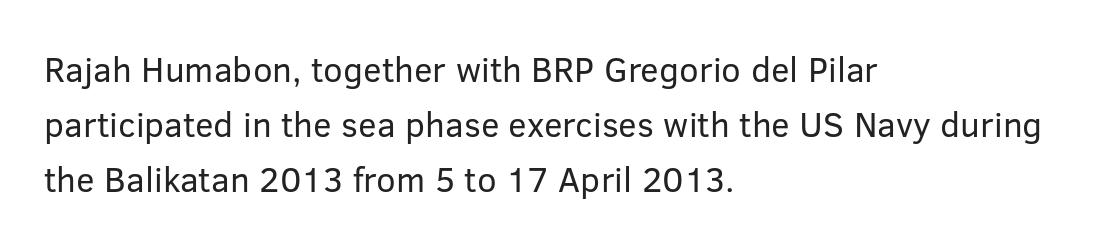
Q: Is the text bold? A: No.
Q: Is the text italic (slanted)? A: No, it is upright.
Q: Is the typeface a serif or a sans-serif typeface? A: Sans-serif.
Q: Is the text underlined? A: No.
Q: How is the paragraph aligned? A: Left-aligned.
Q: Is the spacing between letters normal or unusually wide? A: Normal.
Q: Is the spacing between lines tight, normal or loose? A: Normal.
Q: Width (condensed, normal, or wide)? A: Normal.
Q: Stroke contrast? A: Low.
Q: x-height? A: Medium.
Q: Monospaced? A: No.
